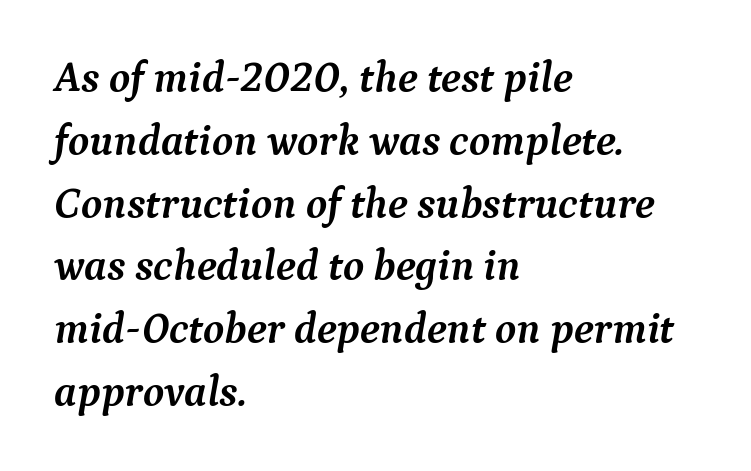
Does the lettering tilt? It does — this is italic. Quick note: underline off. The face used here is proportionally spaced, like ordinary book or web type. Type style note: has serifs. You'd pick this weight for a headline — it's a proper bold. This sample keeps an unexceptional amount of space between lines.
